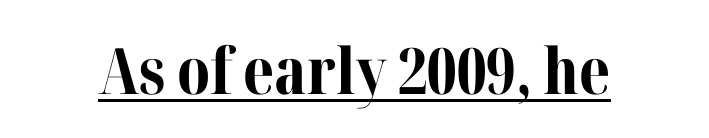
{"serif": "yes", "italic": "no", "bold": "yes", "weight": "bold", "width": "normal", "stroke_contrast": "medium", "x_height": "medium", "monospaced": "no", "underline": "yes", "letter_spacing": "normal", "letter_spacing_em": 0.0, "glyph_px": 64}
